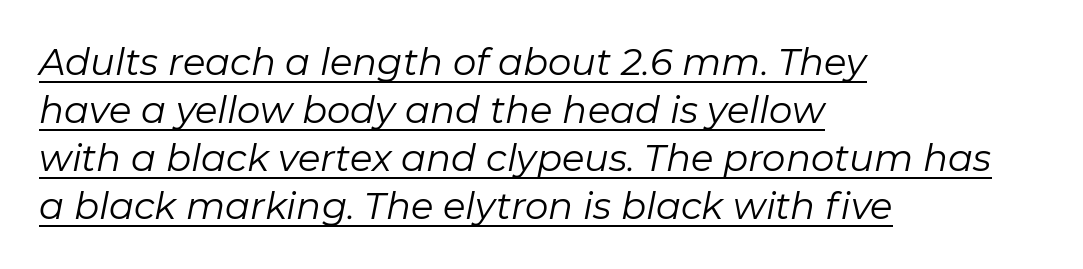
{"italic": "yes", "lean": "right", "slant_degrees": 11, "bold": "no", "weight": "regular", "width": "normal", "stroke_contrast": "low", "x_height": "medium", "monospaced": "no", "underline": "yes", "align": "left", "line_spacing": "normal", "line_spacing_ratio": 1.3, "letter_spacing": "normal", "letter_spacing_em": 0.0, "glyph_px": 37}
